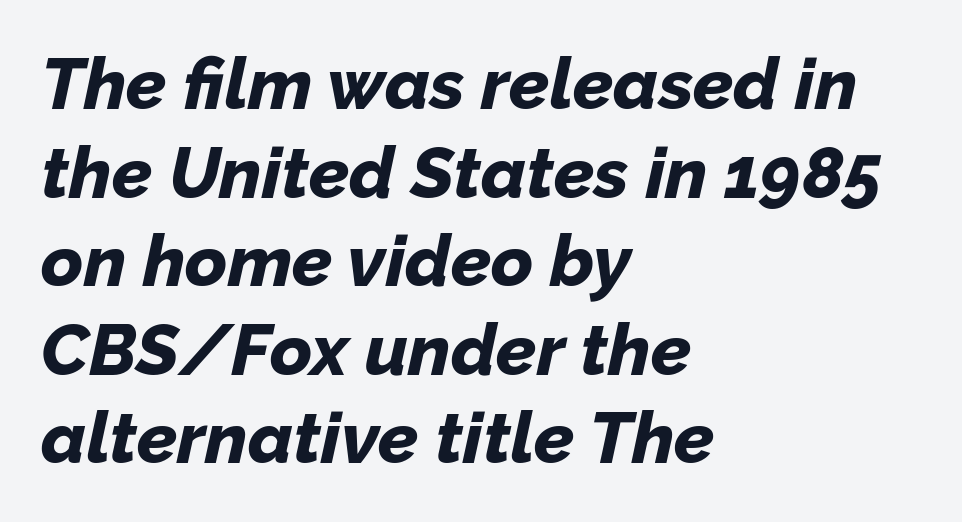
The image shows 72 px bold type, italic (leaning right); set left-aligned, line spacing 1.23x, normal letter spacing, not underlined; low stroke contrast and a medium x-height.
